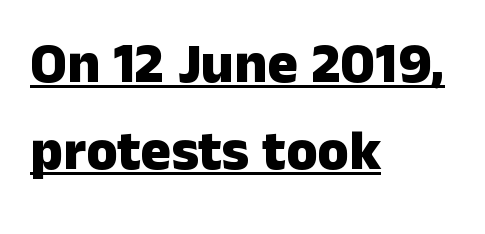
Q: Is the text bold? A: Yes.
Q: Is the text italic (slanted)? A: No, it is upright.
Q: Is the typeface a serif or a sans-serif typeface? A: Sans-serif.
Q: Is the text underlined? A: Yes.
Q: How is the paragraph aligned? A: Left-aligned.
Q: Is the spacing between letters normal or unusually wide? A: Normal.
Q: Is the spacing between lines tight, normal or loose? A: Normal.
Q: Width (condensed, normal, or wide)? A: Normal.
Q: Stroke contrast? A: Low.
Q: x-height? A: Medium.
Q: Monospaced? A: No.
